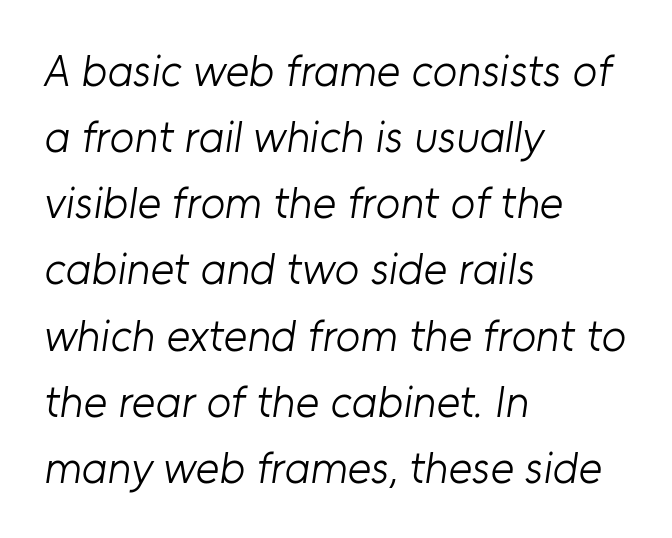
Spacing between characters is what you'd get straight out of the box. The characters display no serif detailing; their extremities are plain. These lines are rendered in a variable-pitch font. Is the type heavy? It reads as light-to-regular instead. Honestly, there is no underline to notice here at all. A classic flush-left, rag-right setting is used for this passage.
